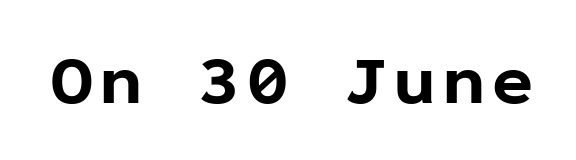
The image shows 69 px bold sans-serif type, upright, monospaced; set not underlined; low stroke contrast and a medium x-height.
